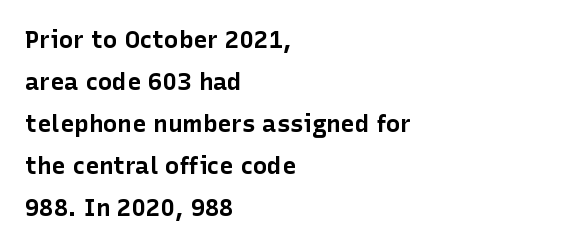
Q: Is the text bold? A: Yes.
Q: Is the text italic (slanted)? A: No, it is upright.
Q: Is the text underlined? A: No.
Q: How is the paragraph aligned? A: Left-aligned.
Q: Is the spacing between letters normal or unusually wide? A: Normal.
